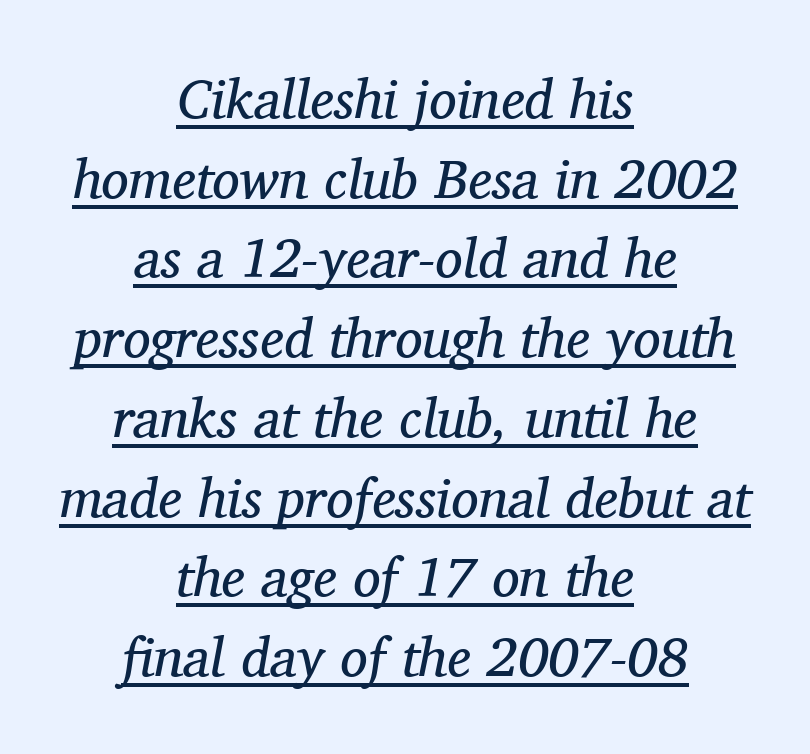
Q: Is the text bold? A: No.
Q: Is the text italic (slanted)? A: Yes, it leans right by about 11 degrees.
Q: Is the typeface a serif or a sans-serif typeface? A: Serif.
Q: Is the text underlined? A: Yes.
Q: How is the paragraph aligned? A: Centered.
Q: Is the spacing between letters normal or unusually wide? A: Normal.
Q: Is the spacing between lines tight, normal or loose? A: Normal.
Q: Width (condensed, normal, or wide)? A: Normal.
Q: Stroke contrast? A: Medium.
Q: x-height? A: Medium.
Q: Monospaced? A: No.
